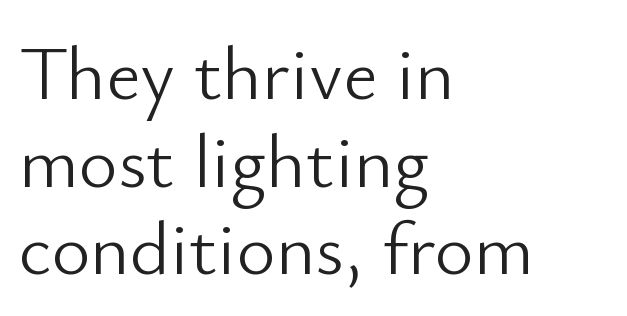
The image shows 75 px light sans-serif type, upright; set left-aligned, line spacing 1.17x, normal letter spacing, not underlined; low stroke contrast and a small x-height.
